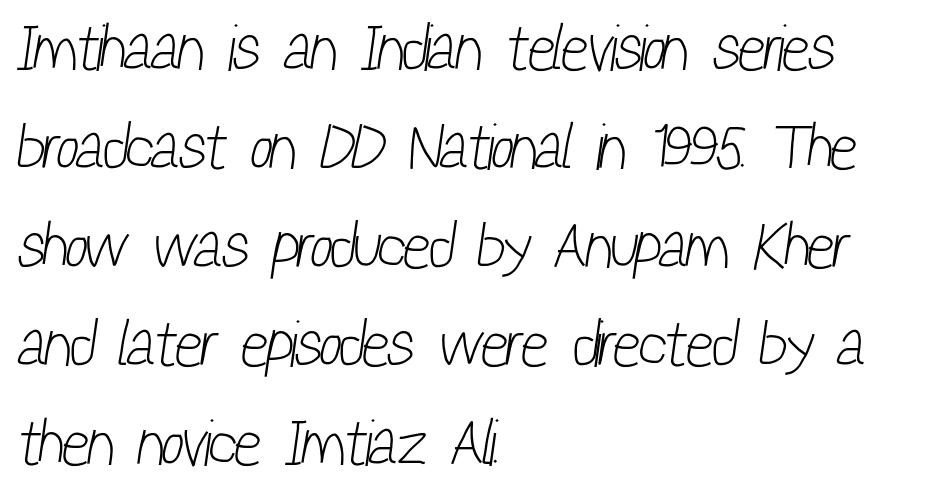
Q: Is the text bold? A: No.
Q: Is the typeface a serif or a sans-serif typeface? A: Sans-serif.
Q: Is the text underlined? A: No.
Q: How is the paragraph aligned? A: Left-aligned.
Q: Is the spacing between letters normal or unusually wide? A: Normal.
Q: Is the spacing between lines tight, normal or loose? A: Normal.
Q: Width (condensed, normal, or wide)? A: Condensed.
Q: Stroke contrast? A: Low.
Q: x-height? A: Medium.
Q: Monospaced? A: No.
